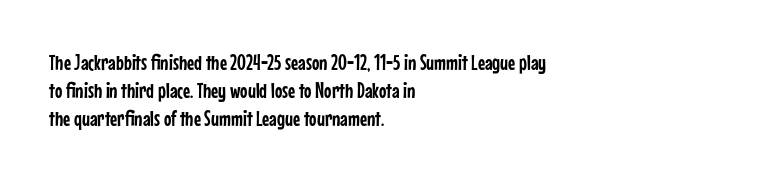
Q: Is the text italic (slanted)? A: No, it is upright.
Q: Is the text underlined? A: No.
Q: How is the paragraph aligned? A: Left-aligned.
Q: Is the spacing between letters normal or unusually wide? A: Normal.
Q: Is the spacing between lines tight, normal or loose? A: Normal.
